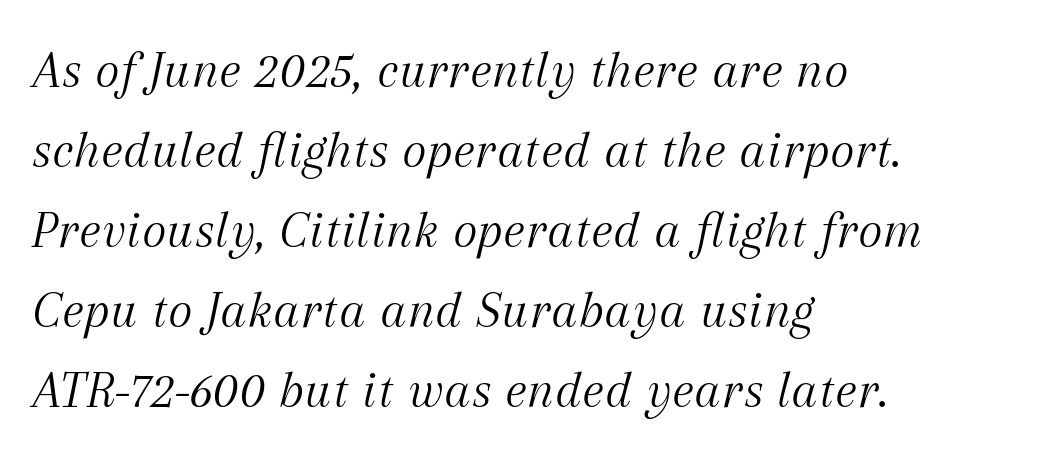
{"serif": "yes", "italic": "yes", "lean": "right", "slant_degrees": 12, "bold": "no", "weight": "light", "width": "normal", "stroke_contrast": "medium", "x_height": "medium", "monospaced": "no", "underline": "no", "align": "left", "line_spacing": "normal", "line_spacing_ratio": 1.51, "letter_spacing": "normal", "letter_spacing_em": 0.0, "glyph_px": 53}
